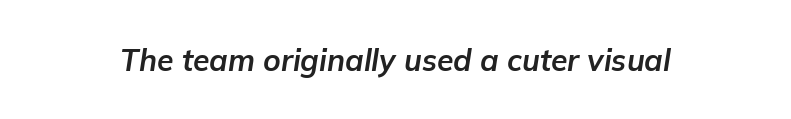
Descenders are the only things crossing below the line. Heavy, bold letterforms. A typesetter would call this zero additional tracking. An italicized treatment has been applied to the whole sample.
